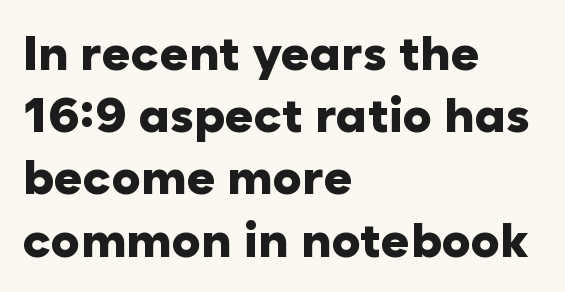
Q: Is the text bold? A: Yes.
Q: Is the text italic (slanted)? A: No, it is upright.
Q: Is the typeface a serif or a sans-serif typeface? A: Sans-serif.
Q: Is the text underlined? A: No.
Q: How is the paragraph aligned? A: Left-aligned.
Q: Is the spacing between letters normal or unusually wide? A: Normal.
Q: Is the spacing between lines tight, normal or loose? A: Normal.
Q: Width (condensed, normal, or wide)? A: Normal.
Q: Stroke contrast? A: Low.
Q: x-height? A: Medium.
Q: Monospaced? A: No.
